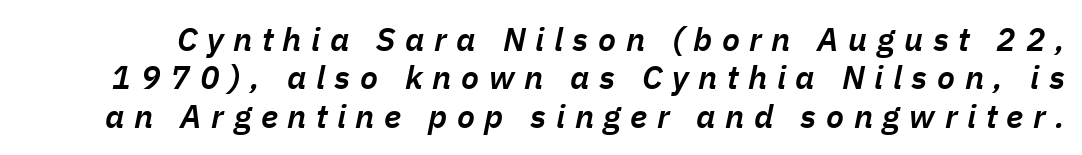
{"italic": "yes", "lean": "right", "slant_degrees": 11, "bold": "semi", "weight": "semibold", "width": "normal", "stroke_contrast": "low", "x_height": "medium", "monospaced": "no", "underline": "no", "line_spacing_ratio": 1.16, "letter_spacing": "wide", "letter_spacing_em": 0.29, "glyph_px": 33}
